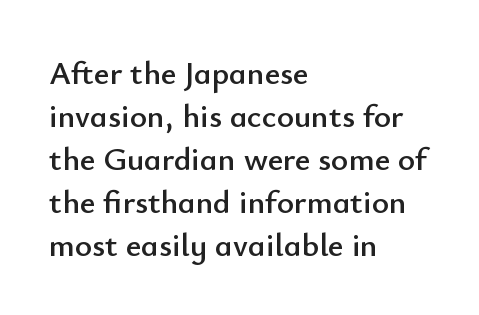
Q: Is the text italic (slanted)? A: No, it is upright.
Q: Is the typeface a serif or a sans-serif typeface? A: Sans-serif.
Q: Is the text underlined? A: No.
Q: How is the paragraph aligned? A: Left-aligned.
Q: Is the spacing between letters normal or unusually wide? A: Normal.
Q: Is the spacing between lines tight, normal or loose? A: Normal.
Q: Width (condensed, normal, or wide)? A: Normal.
Q: Stroke contrast? A: Low.
Q: x-height? A: Small.
Q: Monospaced? A: No.
